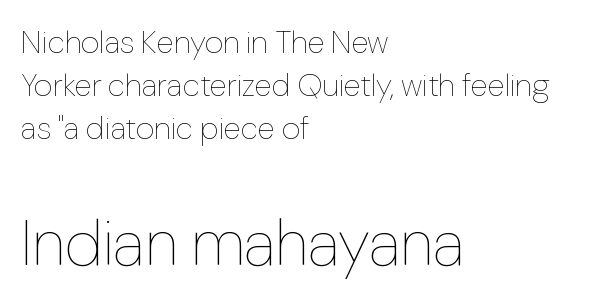
The image shows 64 px thin type, upright; set left-aligned, normal line spacing (1.34x), normal letter spacing, not underlined; the second (bottom) block is 2.0x larger; low stroke contrast and a medium x-height.
